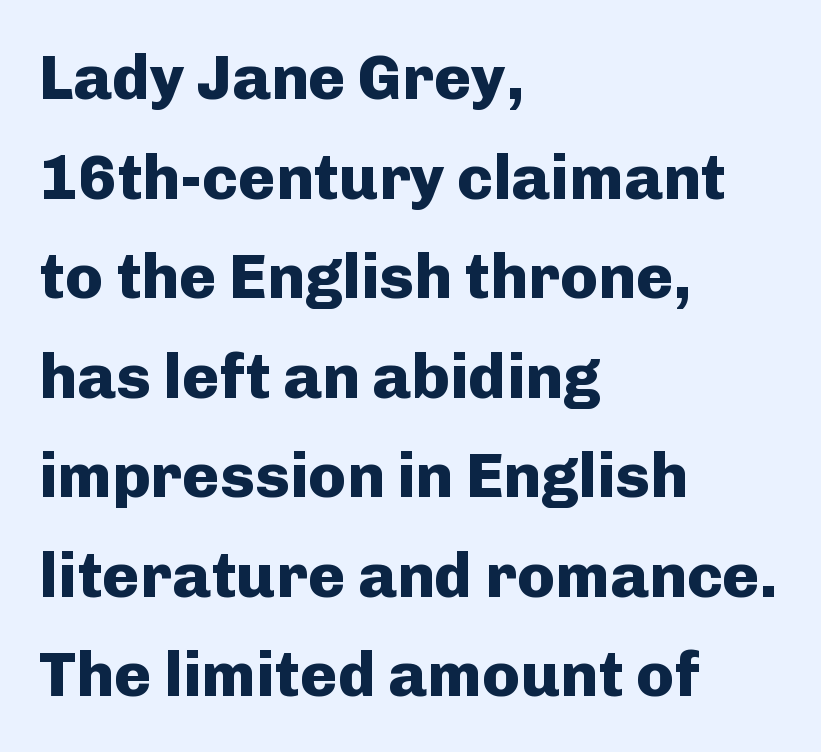
These lines sit exactly where default settings would place them. The typography opts for an upright posture over an oblique one. Unmarked baselines from the first word to the last. All the whitespace from short lines collects on the right.
